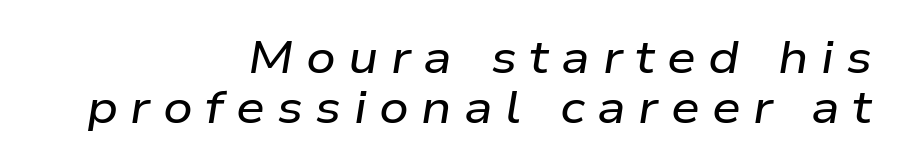
Q: Is the text italic (slanted)? A: Yes, it leans right by about 9 degrees.
Q: Is the text underlined? A: No.
Q: How is the paragraph aligned? A: Right-aligned.
Q: Is the spacing between letters normal or unusually wide? A: Unusually wide.
Q: Is the spacing between lines tight, normal or loose? A: Tight.
Q: Width (condensed, normal, or wide)? A: Wide.
Q: Stroke contrast? A: Low.
Q: x-height? A: Medium.
Q: Monospaced? A: No.
